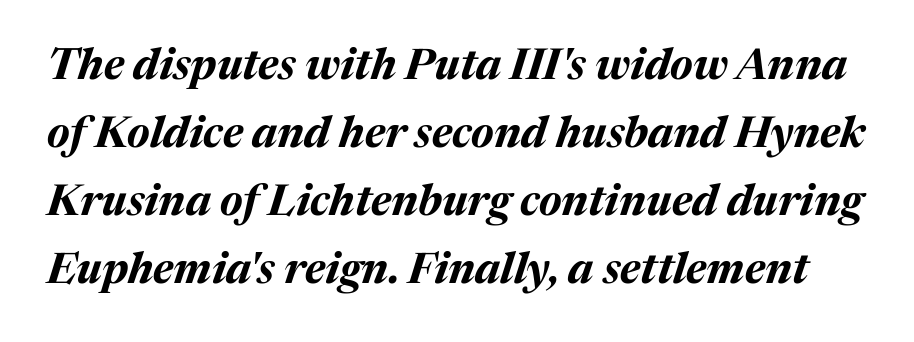
The face used here has a pronounced slope to its letters. The area under the type is left untouched. The line-height multiplier appears to be the usual default. In terms of letterspacing, this is plain default setting.
